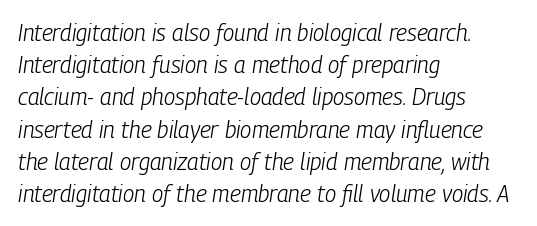
The image shows 23 px text type, italic (leaning right); set left-aligned, normal line spacing (1.4x), normal letter spacing, not underlined.
